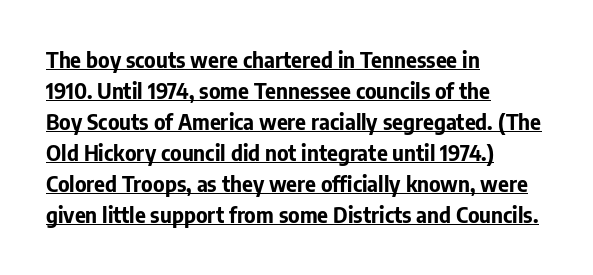
The image shows 21 px bold type, upright; set left-aligned, normal line spacing (1.48x), normal letter spacing, underlined.
